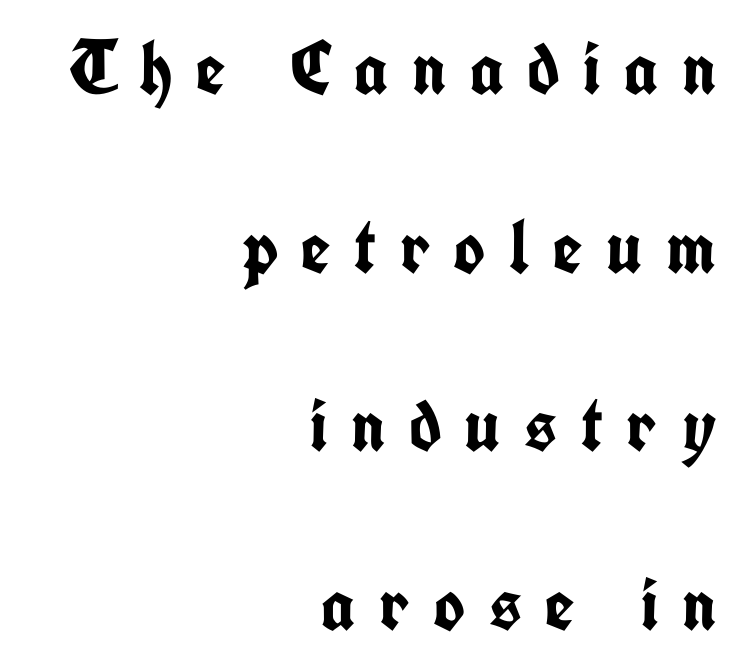
{"serif": "no", "italic": "no", "bold": "yes", "weight": "semibold", "width": "condensed", "stroke_contrast": "low", "x_height": "medium", "monospaced": "no", "underline": "no", "align": "right", "line_spacing": "loose", "line_spacing_ratio": 2.35, "letter_spacing": "wide", "letter_spacing_em": 0.31, "glyph_px": 76}
